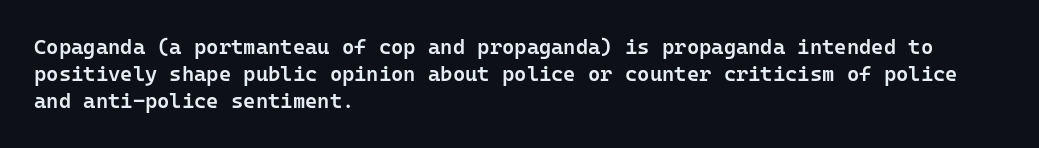
The image shows 21 px text type, upright; set left-aligned, normal line spacing (1.29x), normal letter spacing, not underlined.
